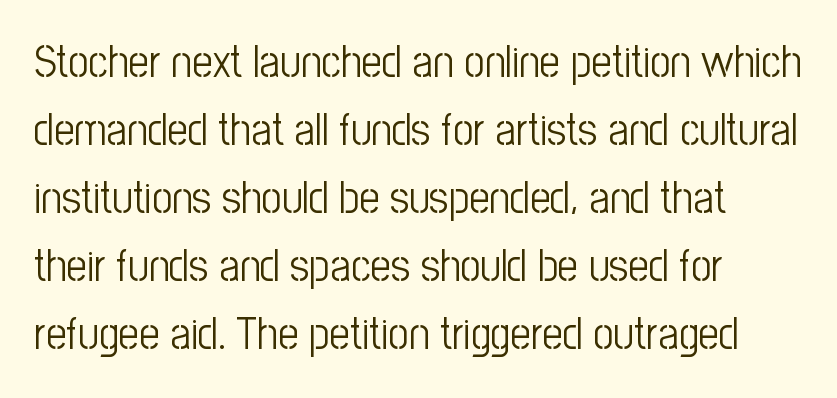
Do the letters lean? They stand straight. Underlining? Definitely not there. The paragraph shown leans on its left margin. Weight: not bold — regular or lighter.
